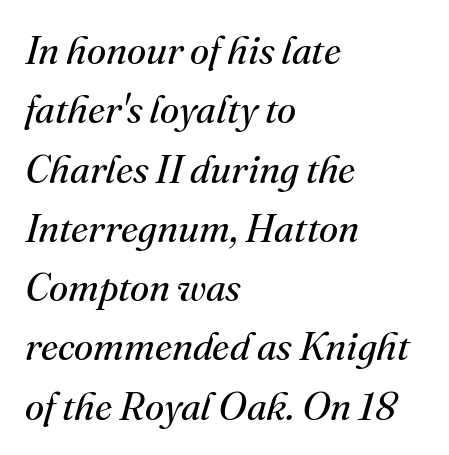
Think of a printed novel: that variable character pitch is what you see here. Every character sits at an angle, as italics do. What's the leading like? Ordinary, nothing unusual. The ragged edge is on the right, which tells us the setting is flush left. The font sits on the lighter half of the weight spectrum, regular included. Spacing between characters is what you'd get straight out of the box.
